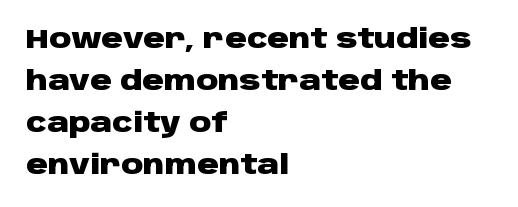
The image shows 27 px bold type, upright; set left-aligned, normal line spacing (1.55x), normal letter spacing, not underlined.
